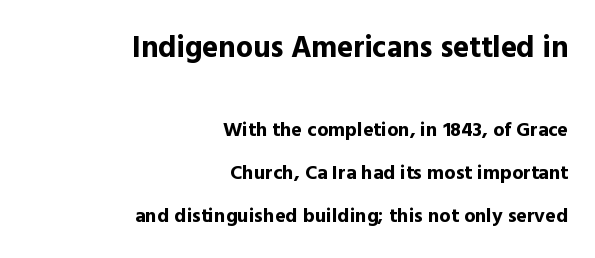
Q: Is the text bold? A: Yes.
Q: Is the text italic (slanted)? A: No, it is upright.
Q: Is the typeface a serif or a sans-serif typeface? A: Sans-serif.
Q: Is the text underlined? A: No.
Q: How is the paragraph aligned? A: Right-aligned.
Q: Is the spacing between letters normal or unusually wide? A: Normal.
Q: Is the spacing between lines tight, normal or loose? A: Loose.
Q: Which block of text is set in a larger size, the first (top) or the second (bottom)? A: The first (top) one.
Q: Width (condensed, normal, or wide)? A: Normal.
Q: x-height? A: Medium.
Q: Monospaced? A: No.
